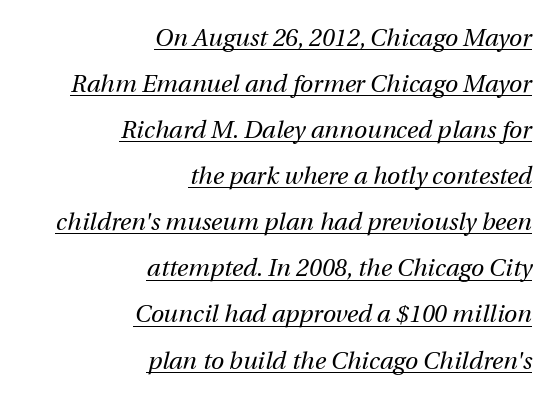
{"italic": "yes", "lean": "right", "slant_degrees": 13, "bold": "no", "underline": "yes", "align": "right", "line_spacing": "loose", "line_spacing_ratio": 1.92, "letter_spacing": "normal", "letter_spacing_em": 0.0, "glyph_px": 24}
